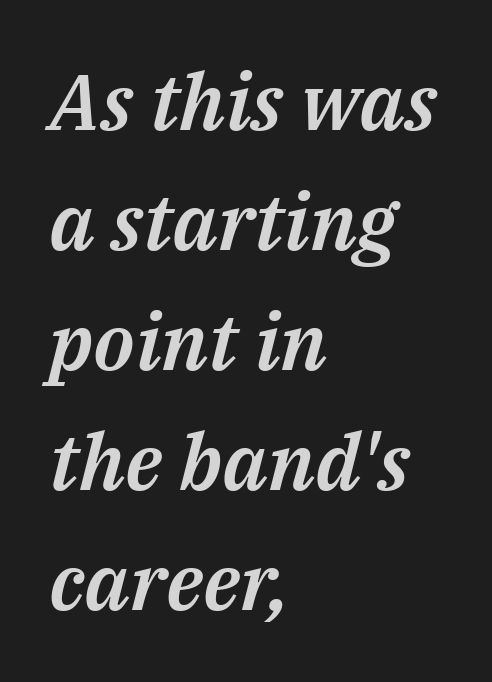
The image shows 79 px text type, italic (leaning right); set left-aligned, normal line spacing (1.52x), normal letter spacing, not underlined; medium stroke contrast and a medium x-height.
